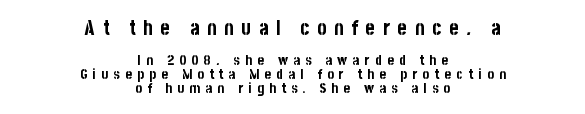
{"italic": "no", "bold": "yes", "underline": "no", "align": "center", "line_spacing": "tight", "line_spacing_ratio": 0.97, "letter_spacing": "wide", "letter_spacing_em": 0.38, "larger_block": "first", "size_ratio": 1.43, "glyph_px": 20}
